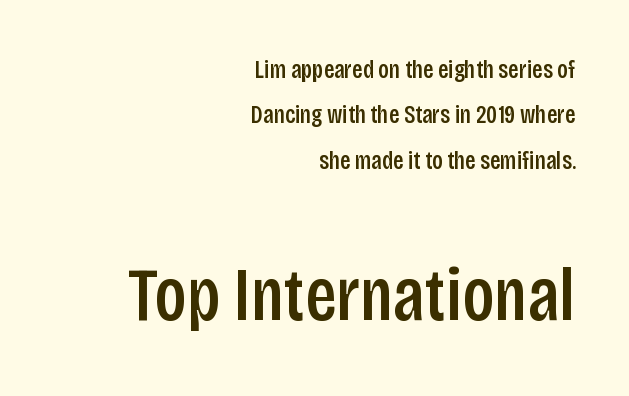
The image shows 75 px condensed sans-serif type, upright; set right-aligned, line spacing 1.82x, normal letter spacing, not underlined; the second (bottom) block is 3.0x larger; low stroke contrast and a large x-height.
